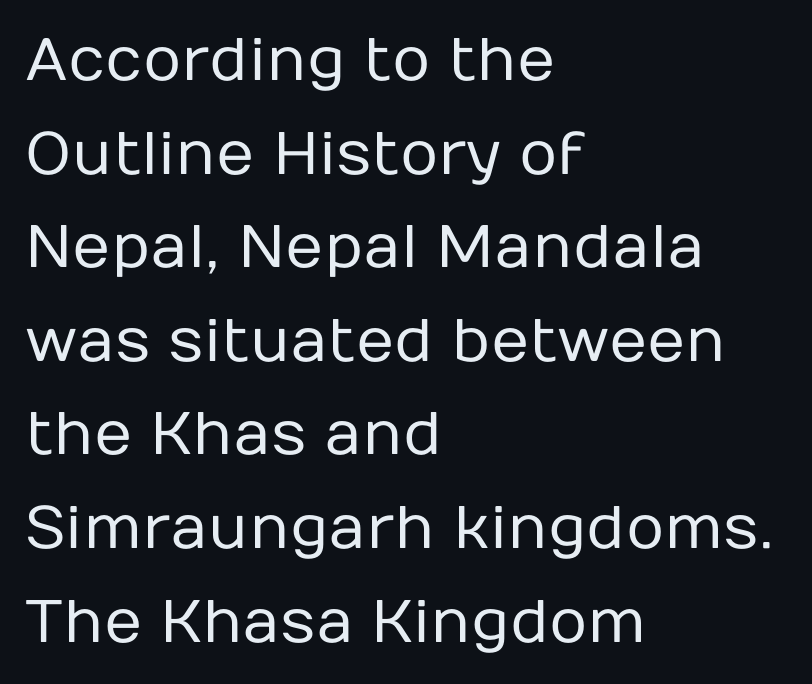
Q: Is the text bold? A: No.
Q: Is the text italic (slanted)? A: No, it is upright.
Q: Is the typeface a serif or a sans-serif typeface? A: Sans-serif.
Q: Is the text underlined? A: No.
Q: How is the paragraph aligned? A: Left-aligned.
Q: Is the spacing between letters normal or unusually wide? A: Normal.
Q: Is the spacing between lines tight, normal or loose? A: Normal.
Q: Width (condensed, normal, or wide)? A: Normal.
Q: Stroke contrast? A: Low.
Q: x-height? A: Medium.
Q: Monospaced? A: No.
